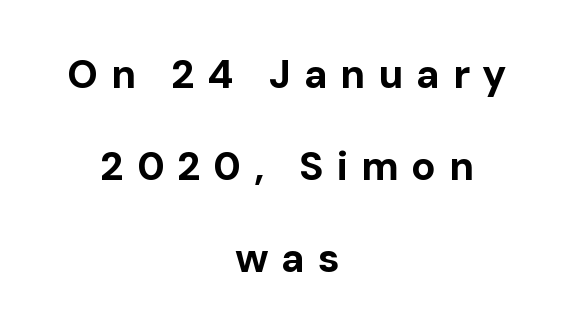
A clean baseline with only descenders dipping below it. The lines are spread far apart with generous leading. The letters are spread apart with noticeably loose tracking. What kind of face is this? One without serifs — a sans.
